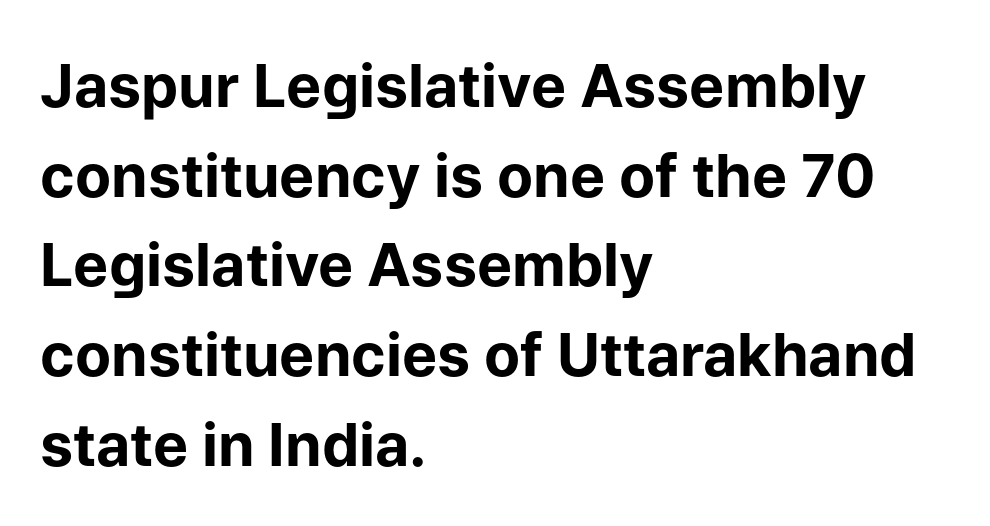
The image shows 59 px bold sans-serif type, upright; set left-aligned, normal line spacing (1.52x), normal letter spacing, not underlined; low stroke contrast and a medium x-height.
